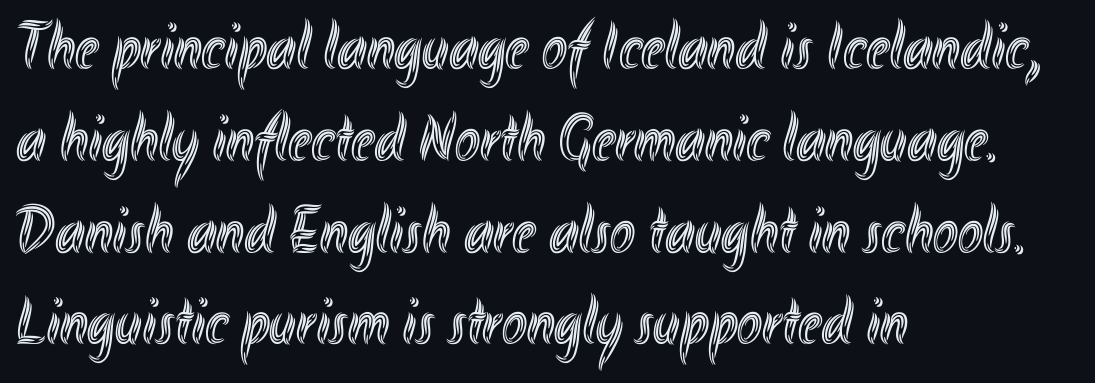
The image shows 67 px condensed type; set left-aligned, normal line spacing (1.37x), normal letter spacing, not underlined; a small x-height.
